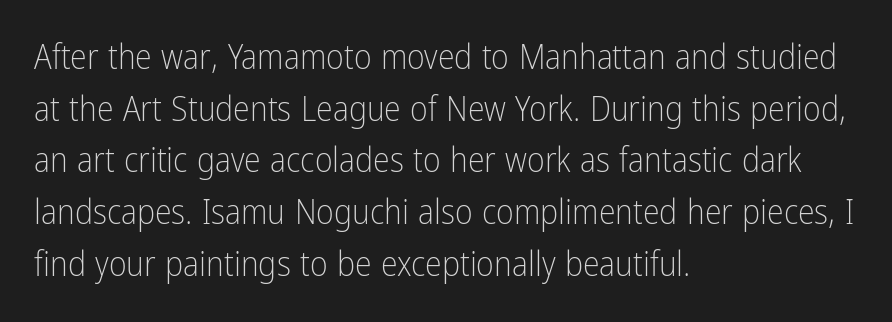
Q: Is the text bold? A: No.
Q: Is the text italic (slanted)? A: No, it is upright.
Q: Is the typeface a serif or a sans-serif typeface? A: Sans-serif.
Q: Is the text underlined? A: No.
Q: How is the paragraph aligned? A: Left-aligned.
Q: Is the spacing between letters normal or unusually wide? A: Normal.
Q: Is the spacing between lines tight, normal or loose? A: Normal.
Q: Width (condensed, normal, or wide)? A: Condensed.
Q: Stroke contrast? A: Low.
Q: x-height? A: Medium.
Q: Monospaced? A: No.
